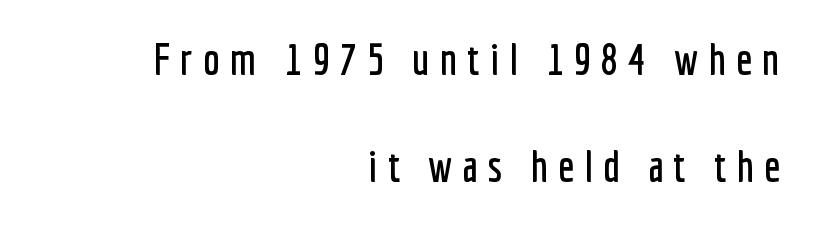
Q: Is the text italic (slanted)? A: No, it is upright.
Q: Is the typeface a serif or a sans-serif typeface? A: Sans-serif.
Q: Is the text underlined? A: No.
Q: How is the paragraph aligned? A: Right-aligned.
Q: Is the spacing between letters normal or unusually wide? A: Unusually wide.
Q: Is the spacing between lines tight, normal or loose? A: Loose.
Q: Width (condensed, normal, or wide)? A: Condensed.
Q: Stroke contrast? A: Low.
Q: x-height? A: Medium.
Q: Monospaced? A: No.
